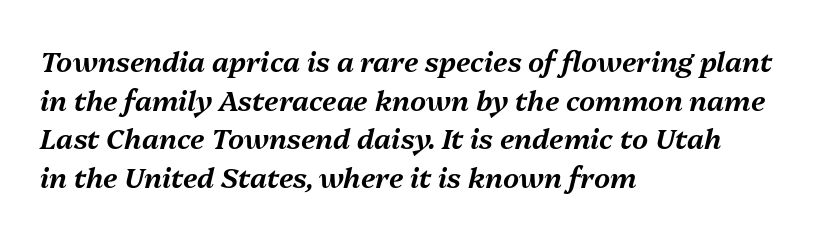
The image shows 28 px text type, italic (leaning right); set left-aligned, normal line spacing (1.38x), normal letter spacing, not underlined; medium stroke contrast and a medium x-height.
